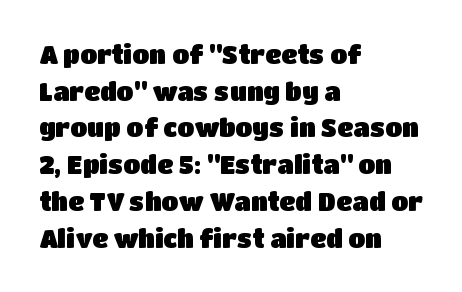
The letters stand straight up with perfectly vertical stems. The tracking reads as untouched default to a designer's eye. Vertical spacing — default. All the whitespace from short lines collects on the right. Bare-footed words on every line.
